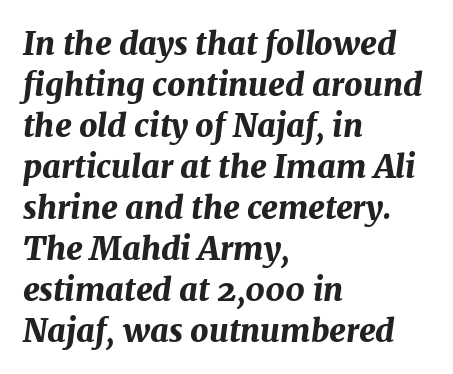
The image shows 32 px bold type, italic (leaning right); set left-aligned, normal line spacing (1.28x), normal letter spacing, not underlined; medium stroke contrast and a medium x-height.
